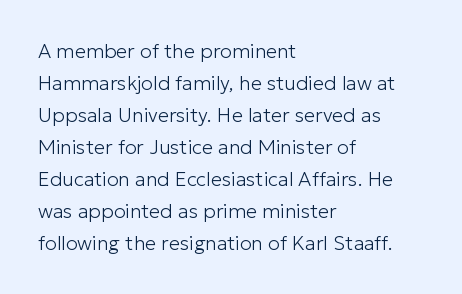
The image shows 20 px text type, upright; set left-aligned, normal line spacing (1.6x), normal letter spacing, not underlined.
